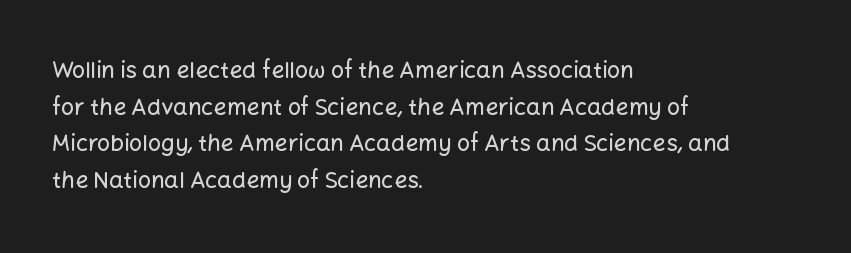
Q: Is the text italic (slanted)? A: No, it is upright.
Q: Is the text underlined? A: No.
Q: How is the paragraph aligned? A: Left-aligned.
Q: Is the spacing between letters normal or unusually wide? A: Normal.
Q: Is the spacing between lines tight, normal or loose? A: Normal.
